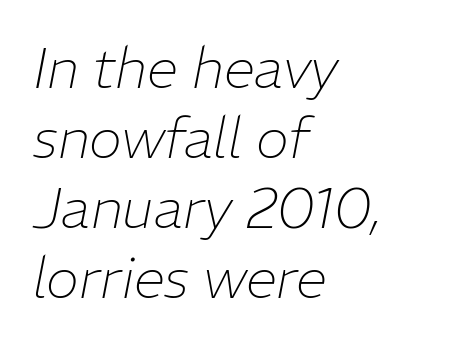
Q: Is the text bold? A: No.
Q: Is the text italic (slanted)? A: Yes, it leans right by about 11 degrees.
Q: Is the text underlined? A: No.
Q: How is the paragraph aligned? A: Left-aligned.
Q: Is the spacing between letters normal or unusually wide? A: Normal.
Q: Is the spacing between lines tight, normal or loose? A: Normal.
Q: Width (condensed, normal, or wide)? A: Normal.
Q: Stroke contrast? A: Low.
Q: x-height? A: Medium.
Q: Monospaced? A: No.
